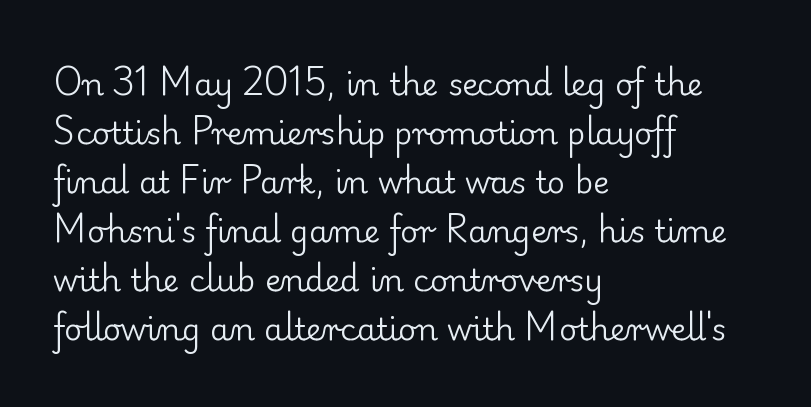
The image shows 31 px regular-weight serif type, upright; set left-aligned, normal line spacing (1.58x), normal letter spacing, not underlined; low stroke contrast and a small x-height.
